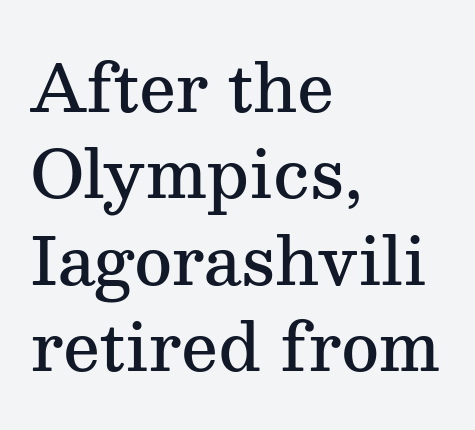
The image shows 65 px semibold serif type, upright; set left-aligned, normal line spacing (1.33x), normal letter spacing, not underlined; medium stroke contrast and a medium x-height.
